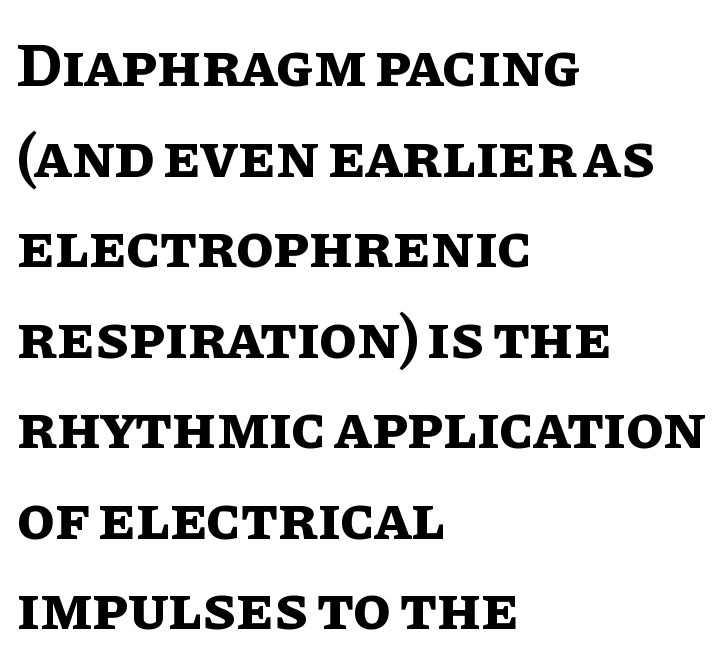
How heavy is the stroke? Heavy — this is a bold. The glyphs are unaccompanied by any horizontal stroke below them. The ragged edge is on the right, which tells us the setting is flush left. No extra tracking has been applied to these lines. Baseline-to-baseline distance is the conventional proportion of letter height. This sample uses an upright cut, with every glyph sitting square on the baseline.
